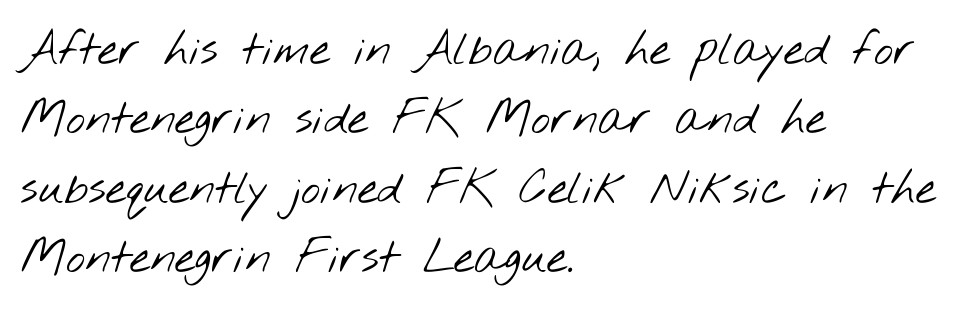
The image shows 46 px light, wide sans-serif type; set left-aligned, normal line spacing (1.51x), normal letter spacing, not underlined; low stroke contrast and a small x-height.
